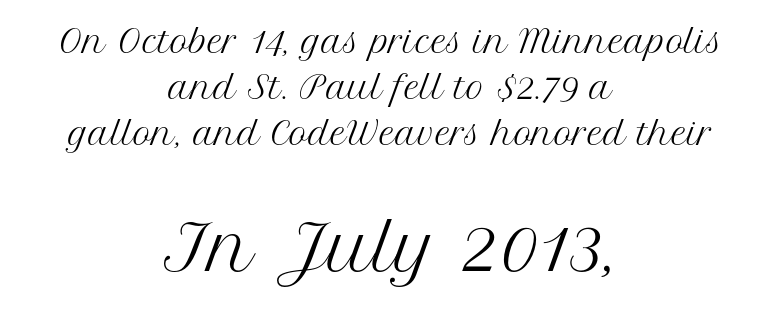
Q: Is the text bold? A: No.
Q: Is the text italic (slanted)? A: Yes.
Q: Is the typeface a serif or a sans-serif typeface? A: Serif.
Q: Is the text underlined? A: No.
Q: How is the paragraph aligned? A: Centered.
Q: Is the spacing between letters normal or unusually wide? A: Normal.
Q: Is the spacing between lines tight, normal or loose? A: Normal.
Q: Which block of text is set in a larger size, the first (top) or the second (bottom)? A: The second (bottom) one.
Q: Width (condensed, normal, or wide)? A: Normal.
Q: Stroke contrast? A: Medium.
Q: x-height? A: Medium.
Q: Monospaced? A: No.
